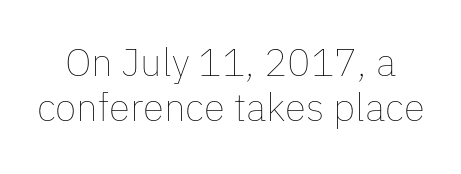
{"italic": "no", "bold": "no", "weight": "thin", "width": "normal", "stroke_contrast": "low", "x_height": "medium", "monospaced": "no", "underline": "no", "line_spacing": "tight", "line_spacing_ratio": 1.15, "letter_spacing": "normal", "letter_spacing_em": 0.0, "glyph_px": 39}
